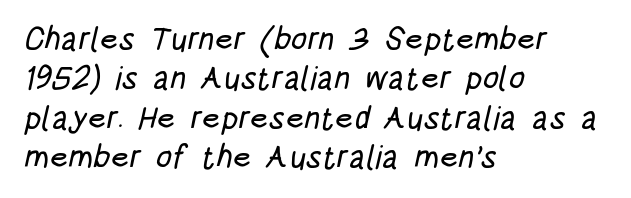
{"serif": "no", "width": "condensed", "stroke_contrast": "low", "x_height": "large", "monospaced": "no", "underline": "no", "align": "left", "line_spacing_ratio": 1.23, "letter_spacing": "normal", "letter_spacing_em": 0.0, "glyph_px": 32}
